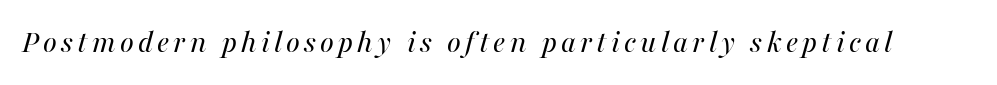
The image shows 33 px regular-weight type, italic (leaning right); set not underlined; medium stroke contrast and a medium x-height.
